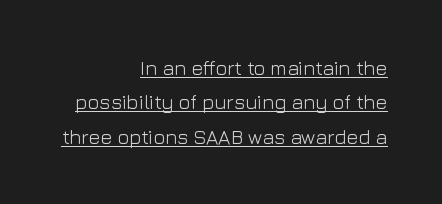
The compositor pushed each line to the right boundary. Stems here are at most as thick as an everyday book face. The axis of the letterforms is exactly vertical. What decoration does the sample have? An underline.
